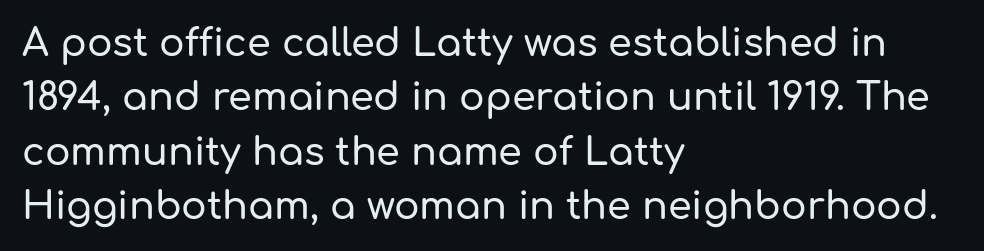
Line beginnings align vertically; line endings do not. A typesetter would mark this as roman, not italic. Font category for this specimen: sans-serif. Varying glyph widths throughout — classic text-font behaviour. There is no visible air inserted between adjacent glyphs.
